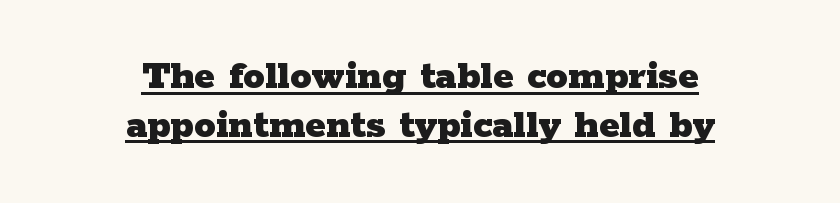
Q: Is the text bold? A: Yes.
Q: Is the text italic (slanted)? A: No, it is upright.
Q: Is the typeface a serif or a sans-serif typeface? A: Serif.
Q: Is the text underlined? A: Yes.
Q: How is the paragraph aligned? A: Centered.
Q: Is the spacing between letters normal or unusually wide? A: Normal.
Q: Is the spacing between lines tight, normal or loose? A: Tight.
Q: Width (condensed, normal, or wide)? A: Wide.
Q: Stroke contrast? A: Low.
Q: x-height? A: Medium.
Q: Monospaced? A: No.
